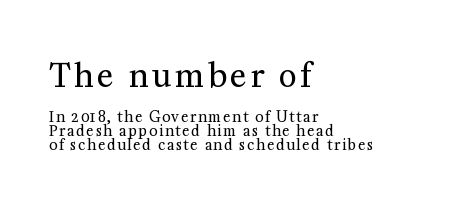
Q: Is the text bold? A: No.
Q: Is the text italic (slanted)? A: No, it is upright.
Q: Is the typeface a serif or a sans-serif typeface? A: Serif.
Q: Is the text underlined? A: No.
Q: How is the paragraph aligned? A: Left-aligned.
Q: Is the spacing between lines tight, normal or loose? A: Tight.
Q: Which block of text is set in a larger size, the first (top) or the second (bottom)? A: The first (top) one.
Q: Width (condensed, normal, or wide)? A: Normal.
Q: Stroke contrast? A: Medium.
Q: x-height? A: Medium.
Q: Monospaced? A: No.
